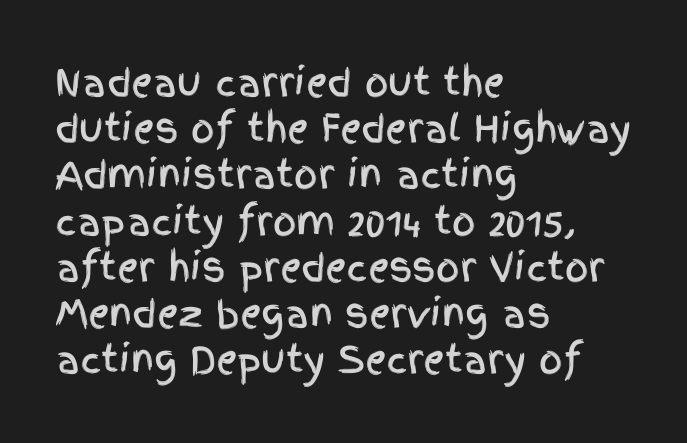
Descender tails drop into unmarked territory. The line texture is even and compact thanks to regular tracking. One-word summary of the alignment: left. This is sans-serif lettering, the kind often seen on screens and signage. The font's upright variant was chosen for this text. Evenly set lines give the paragraph a standard silhouette.
